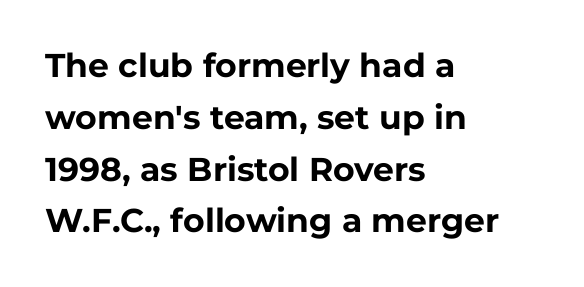
{"serif": "no", "italic": "no", "bold": "yes", "weight": "bold", "width": "normal", "stroke_contrast": "low", "x_height": "medium", "monospaced": "no", "underline": "no", "align": "left", "line_spacing": "normal", "line_spacing_ratio": 1.57, "letter_spacing": "normal", "letter_spacing_em": 0.0, "glyph_px": 33}
